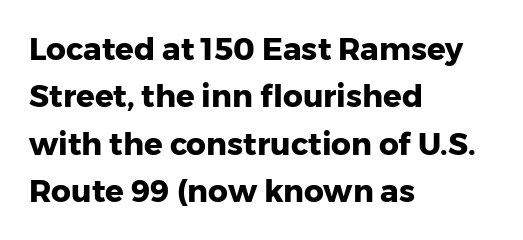
Notice how thick the strokes are: this is what a full bold looks like. How are the letters spaced? Ordinarily, with no added tracking. A roman cut, with each character standing at attention. Reading down the column, the eye jumps a familiar distance to each next line.
